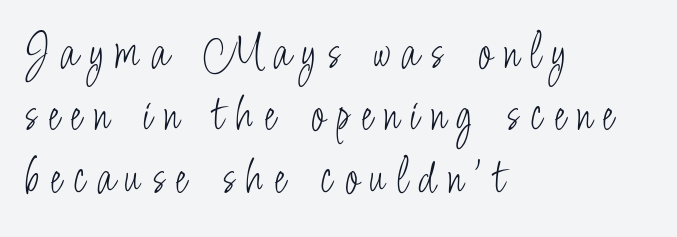
The image shows 52 px light, condensed sans-serif type; set left-aligned, line spacing 1.2x, unusually wide letter spacing (+0.21 em), not underlined; low stroke contrast and a small x-height.
